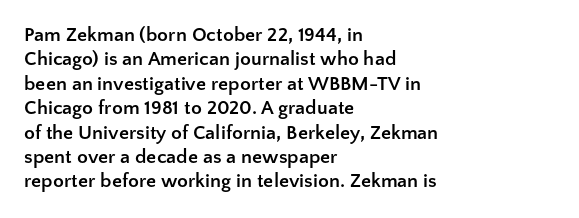
In terms of weight, the rendering is a true, heavy bold. In CSS terms this would be text-align: left. This rendering leaves character spacing at its baseline value. Honestly, there is no underline to notice here at all. The typography opts for an upright posture over an oblique one.
